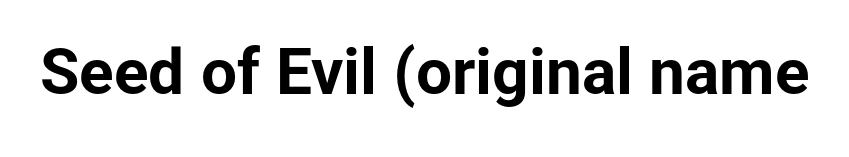
{"serif": "no", "italic": "no", "bold": "yes", "weight": "bold", "width": "normal", "stroke_contrast": "low", "x_height": "medium", "monospaced": "no", "underline": "no", "letter_spacing": "normal", "letter_spacing_em": 0.0, "glyph_px": 64}
